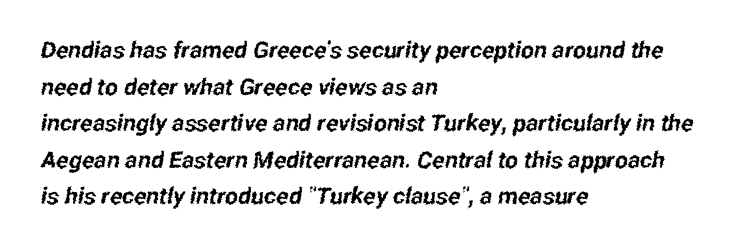
Caption: multi-line text, flush left, ragged right. Only glyphs here, with clear space below each row. Vertically, the passage feels balanced, rows spaced as you'd expect. Here the glyphs are tracked normally, forming tight word shapes.
